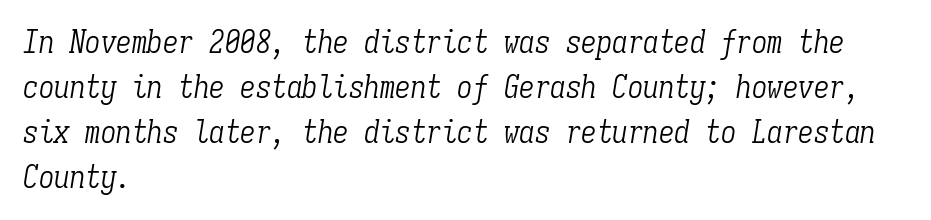
Q: Is the text bold? A: No.
Q: Is the text italic (slanted)? A: Yes, it leans right by about 9 degrees.
Q: Is the typeface a serif or a sans-serif typeface? A: Serif.
Q: Is the text underlined? A: No.
Q: How is the paragraph aligned? A: Left-aligned.
Q: Is the spacing between letters normal or unusually wide? A: Normal.
Q: Is the spacing between lines tight, normal or loose? A: Normal.
Q: Width (condensed, normal, or wide)? A: Condensed.
Q: Stroke contrast? A: Low.
Q: x-height? A: Medium.
Q: Monospaced? A: Yes.
